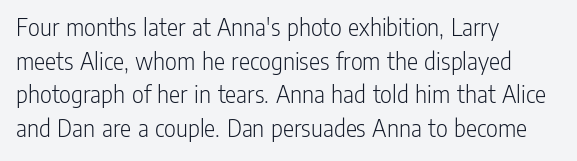
The image shows 26 px text type, upright; set left-aligned, normal line spacing (1.29x), normal letter spacing, not underlined.
